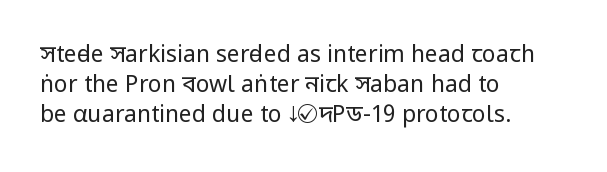
The image shows 23 px text type, upright; set left-aligned, normal line spacing (1.3x), normal letter spacing, not underlined.
